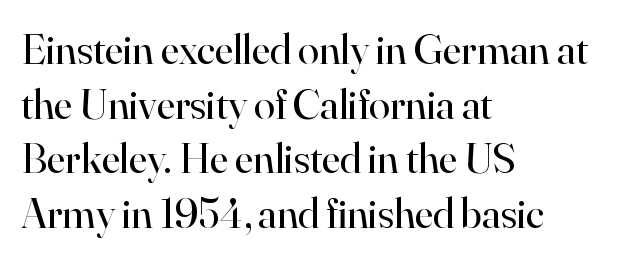
The image shows 43 px regular-weight serif type, upright; set left-aligned, normal line spacing (1.27x), normal letter spacing, not underlined; high stroke contrast and a small x-height.
